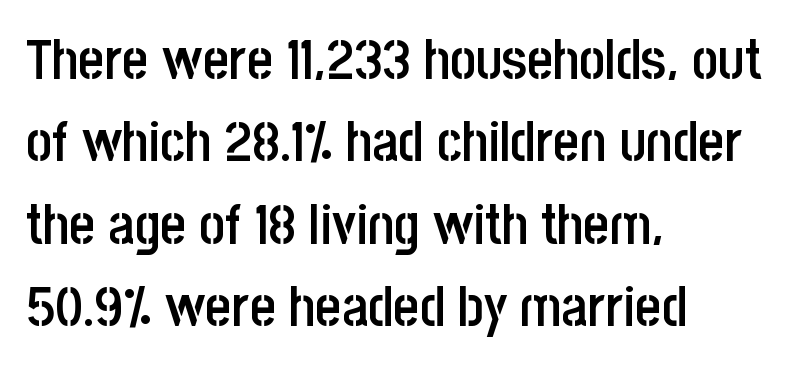
{"serif": "no", "italic": "no", "bold": "semi", "weight": "semibold", "width": "condensed", "stroke_contrast": "low", "x_height": "large", "monospaced": "no", "underline": "no", "align": "left", "line_spacing": "normal", "line_spacing_ratio": 1.47, "letter_spacing": "normal", "letter_spacing_em": 0.0, "glyph_px": 56}
